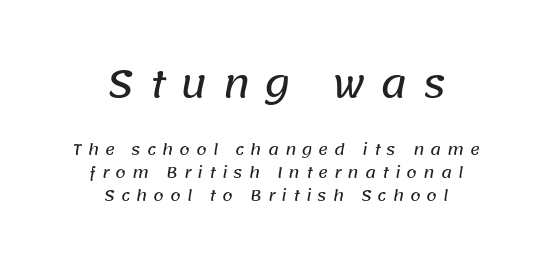
Q: Is the typeface a serif or a sans-serif typeface? A: Sans-serif.
Q: Is the text underlined? A: No.
Q: How is the paragraph aligned? A: Centered.
Q: Is the spacing between letters normal or unusually wide? A: Unusually wide.
Q: Is the spacing between lines tight, normal or loose? A: Normal.
Q: Which block of text is set in a larger size, the first (top) or the second (bottom)? A: The first (top) one.
Q: Width (condensed, normal, or wide)? A: Normal.
Q: Stroke contrast? A: Low.
Q: x-height? A: Large.
Q: Monospaced? A: No.
